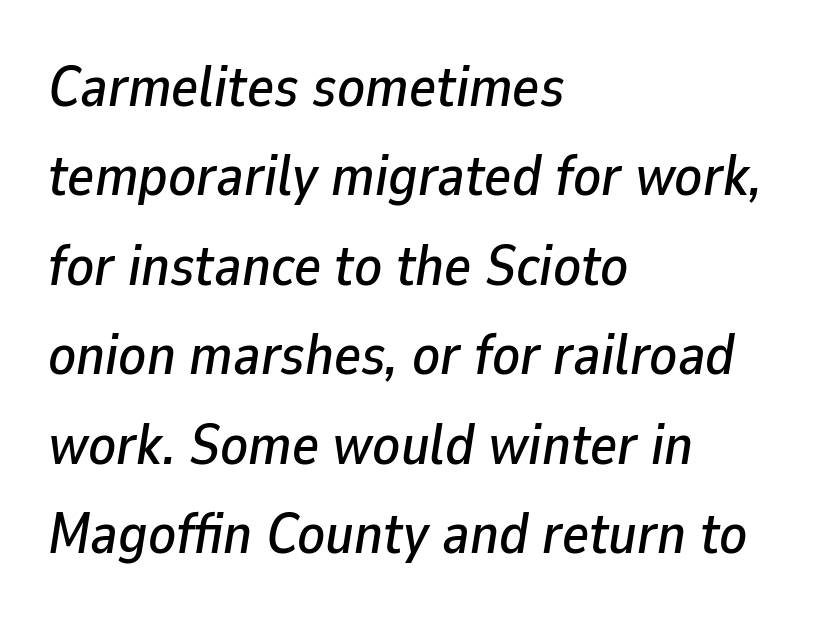
Q: Is the text italic (slanted)? A: Yes, it leans right by about 9 degrees.
Q: Is the text underlined? A: No.
Q: How is the paragraph aligned? A: Left-aligned.
Q: Is the spacing between letters normal or unusually wide? A: Normal.
Q: Is the spacing between lines tight, normal or loose? A: Normal.
Q: Width (condensed, normal, or wide)? A: Normal.
Q: Stroke contrast? A: Low.
Q: x-height? A: Medium.
Q: Monospaced? A: No.
